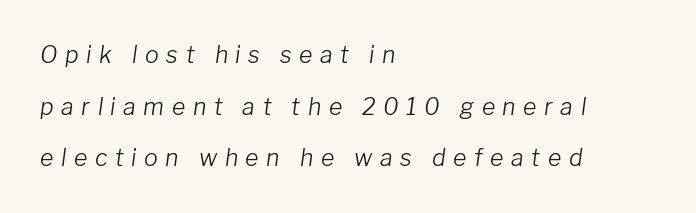
The designer dialed line spacing up above the default. Has an underline been added? It has not. Style check: oblique. The typeface has the unassuming heft of standard copy or less. The text block is weighted toward the left margin, trailing off unevenly rightward. The horizontal fit of the characters is loose and conspicuously gappy.
